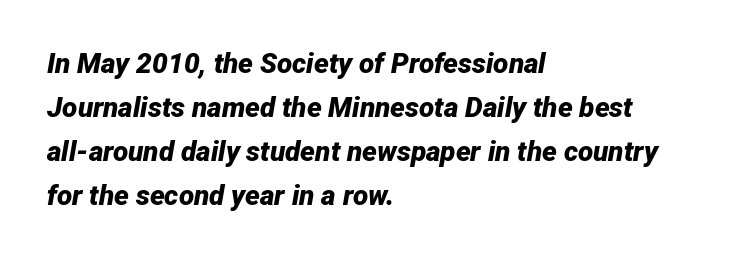
The image shows 28 px bold type, italic (leaning right); set left-aligned, normal line spacing (1.57x), normal letter spacing, not underlined; low stroke contrast and a medium x-height.
